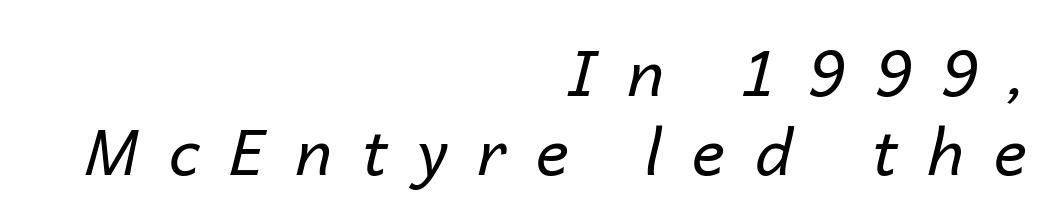
Q: Is the text bold? A: No.
Q: Is the text italic (slanted)? A: Yes, it leans right by about 14 degrees.
Q: Is the text underlined? A: No.
Q: How is the paragraph aligned? A: Right-aligned.
Q: Is the spacing between letters normal or unusually wide? A: Unusually wide.
Q: Is the spacing between lines tight, normal or loose? A: Normal.
Q: Width (condensed, normal, or wide)? A: Normal.
Q: Stroke contrast? A: Low.
Q: x-height? A: Medium.
Q: Monospaced? A: No.
